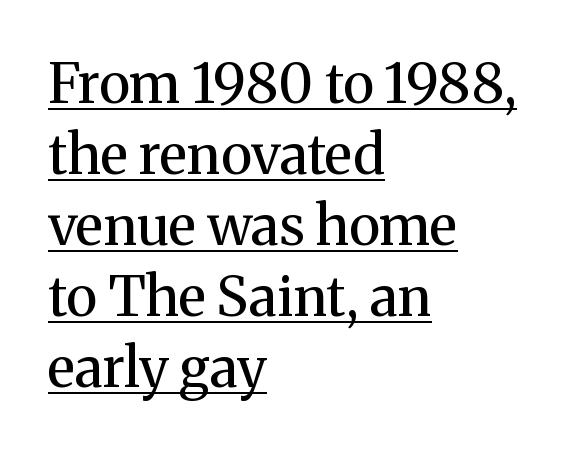
The image shows 55 px regular-weight serif type, upright; set left-aligned, normal line spacing (1.29x), normal letter spacing, underlined; medium stroke contrast and a medium x-height.
